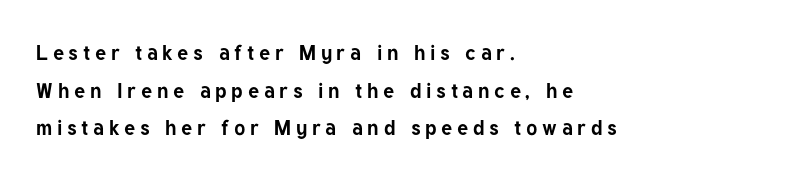
Q: Is the text bold? A: Yes.
Q: Is the text italic (slanted)? A: No, it is upright.
Q: Is the text underlined? A: No.
Q: How is the paragraph aligned? A: Left-aligned.
Q: Is the spacing between letters normal or unusually wide? A: Unusually wide.
